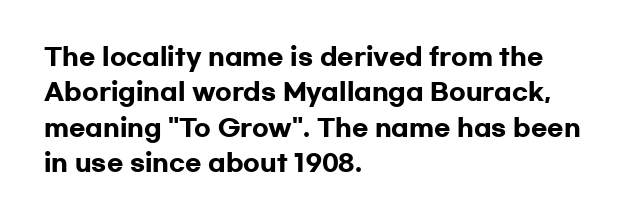
Q: Is the text bold? A: Yes.
Q: Is the text italic (slanted)? A: No, it is upright.
Q: Is the text underlined? A: No.
Q: How is the paragraph aligned? A: Left-aligned.
Q: Is the spacing between letters normal or unusually wide? A: Normal.
Q: Is the spacing between lines tight, normal or loose? A: Normal.
